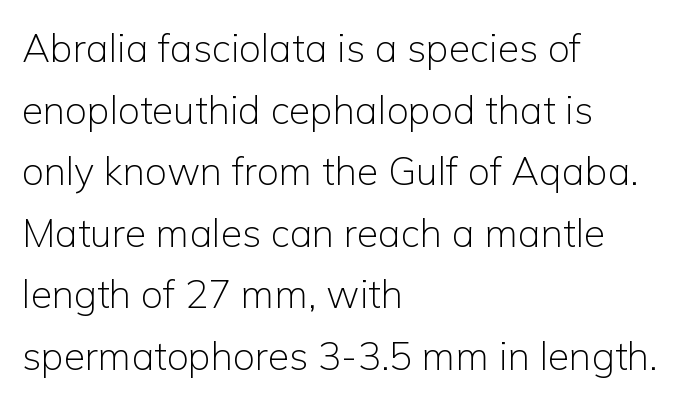
Q: Is the text bold? A: No.
Q: Is the text italic (slanted)? A: No, it is upright.
Q: Is the typeface a serif or a sans-serif typeface? A: Sans-serif.
Q: Is the text underlined? A: No.
Q: How is the paragraph aligned? A: Left-aligned.
Q: Is the spacing between letters normal or unusually wide? A: Normal.
Q: Is the spacing between lines tight, normal or loose? A: Normal.
Q: Width (condensed, normal, or wide)? A: Normal.
Q: Stroke contrast? A: Low.
Q: x-height? A: Medium.
Q: Monospaced? A: No.
